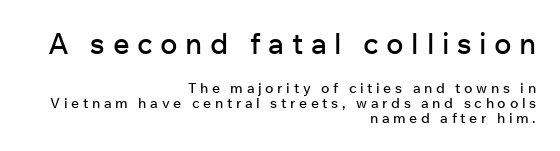
Character widths vary here, with narrow letters taking less room than wide ones. Descender tails drop into unmarked territory. Horizontal alignment here is rightward, an uncommon choice for prose. Tracking value appears strongly positive — letters spread wide.
